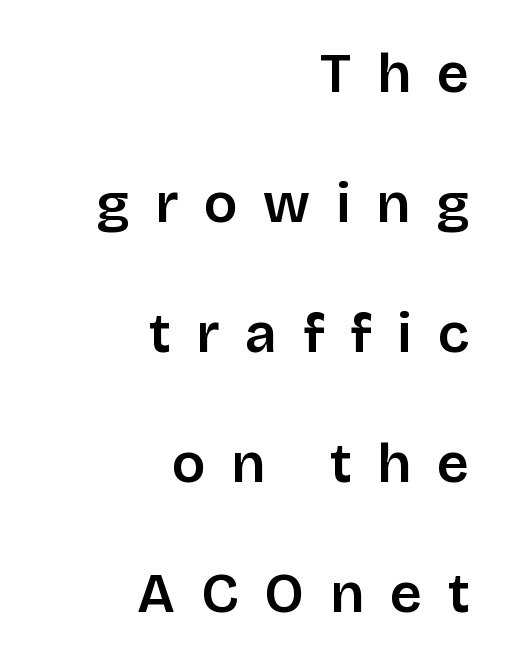
The image shows 56 px sans-serif type, upright; set right-aligned, loose line spacing (2.32x), unusually wide letter spacing (+0.46 em), not underlined; low stroke contrast and a large x-height.
